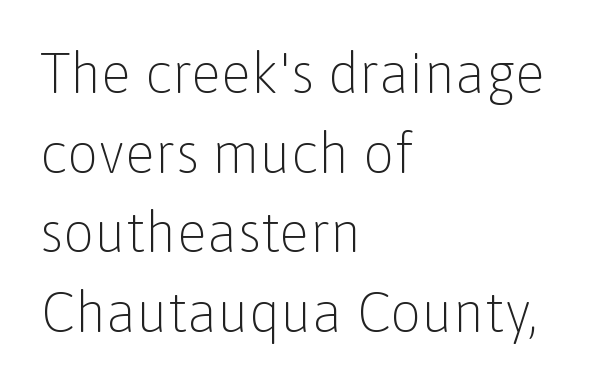
{"serif": "no", "italic": "no", "bold": "no", "weight": "light", "width": "normal", "stroke_contrast": "low", "x_height": "medium", "monospaced": "no", "underline": "no", "align": "left", "line_spacing": "normal", "line_spacing_ratio": 1.42, "letter_spacing": "normal", "letter_spacing_em": 0.0, "glyph_px": 56}
